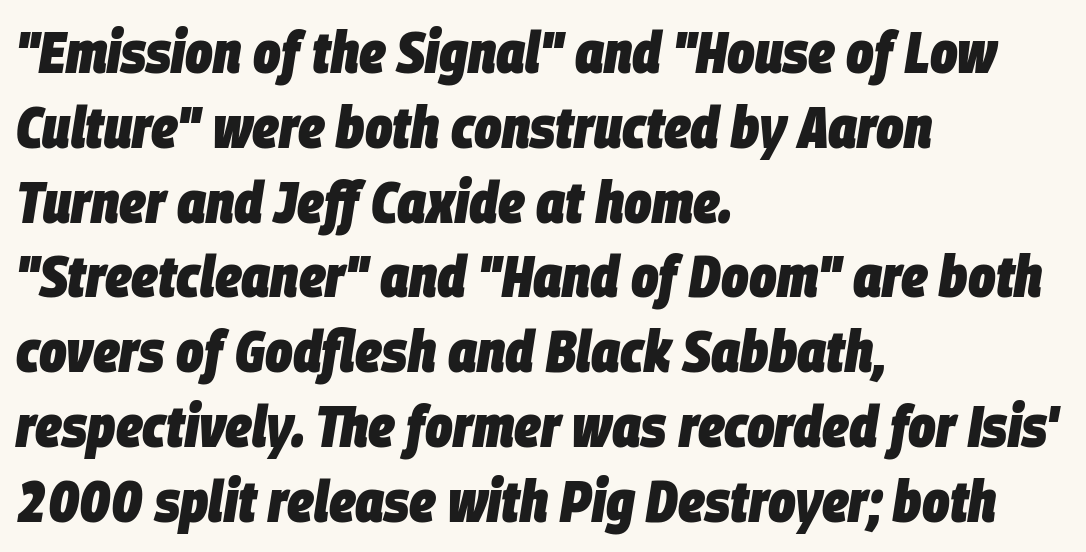
The image shows 58 px heavy, condensed type, italic (leaning right); set left-aligned, normal line spacing (1.29x), normal letter spacing, not underlined; low stroke contrast and a large x-height.
